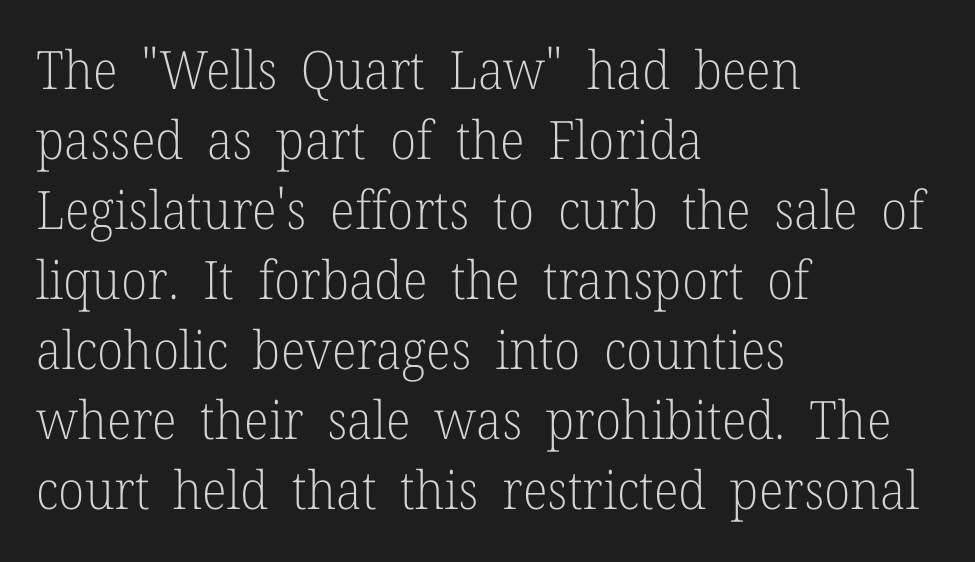
Look at the tracking — it's just the regular setting, nothing added. Baseline-to-baseline distance is the conventional proportion of letter height. Upright lettering throughout. The face used here is seriffed, in the tradition of book romans. The paragraph shown leans on its left margin. The gap between lines stays unmarked.
